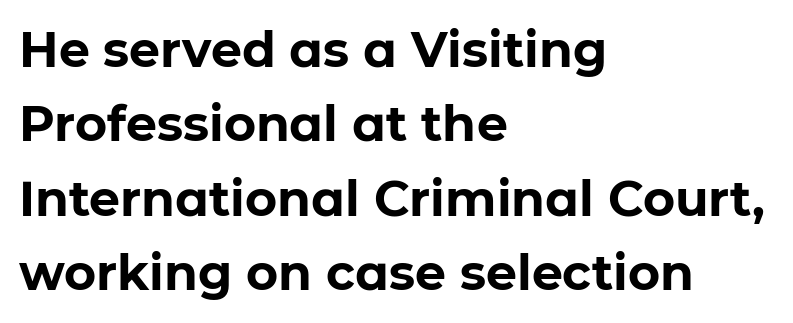
The image shows 49 px bold sans-serif type, upright; set left-aligned, normal line spacing (1.52x), normal letter spacing, not underlined; low stroke contrast and a medium x-height.
